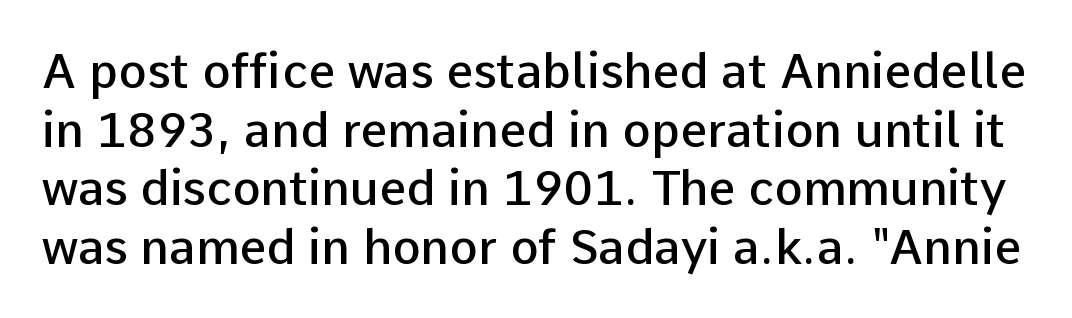
The image shows 48 px semibold sans-serif type, upright; set line spacing 1.22x, normal letter spacing, not underlined; low stroke contrast and a medium x-height.
